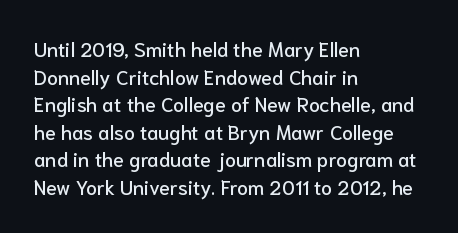
{"italic": "no", "underline": "no", "align": "left", "line_spacing": "normal", "line_spacing_ratio": 1.38, "letter_spacing": "normal", "letter_spacing_em": 0.0, "glyph_px": 20}
